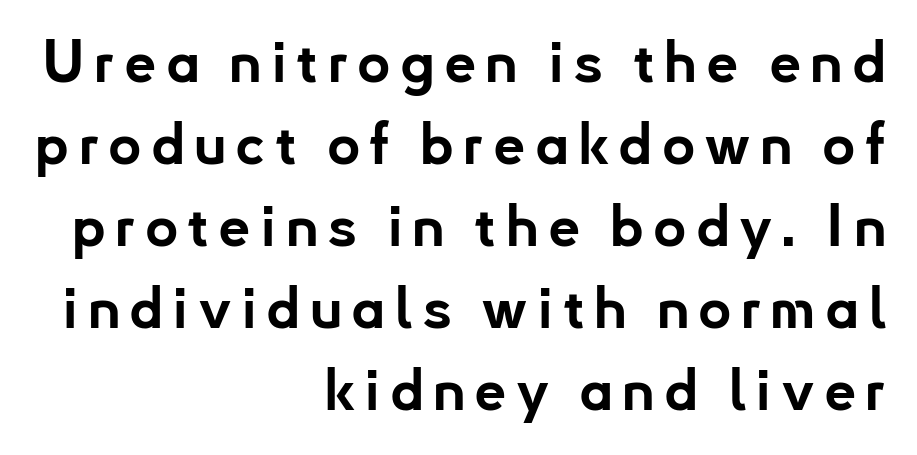
{"serif": "no", "italic": "no", "bold": "yes", "weight": "bold", "width": "normal", "stroke_contrast": "low", "x_height": "small", "monospaced": "no", "underline": "no", "align": "right", "line_spacing": "normal", "line_spacing_ratio": 1.44, "glyph_px": 57}
